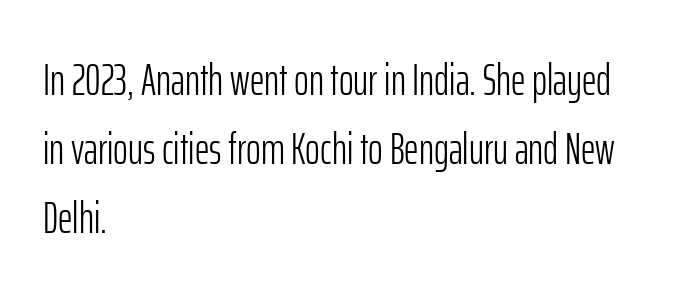
{"serif": "no", "italic": "no", "bold": "no", "weight": "light", "width": "condensed", "stroke_contrast": "low", "x_height": "medium", "monospaced": "no", "underline": "no", "align": "left", "line_spacing": "normal", "line_spacing_ratio": 1.53, "letter_spacing": "normal", "letter_spacing_em": 0.0, "glyph_px": 45}
